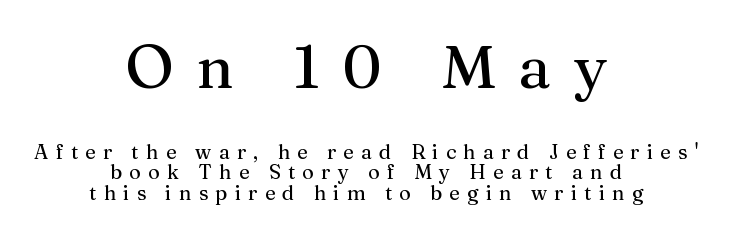
Q: Is the text italic (slanted)? A: No, it is upright.
Q: Is the typeface a serif or a sans-serif typeface? A: Serif.
Q: Is the text underlined? A: No.
Q: How is the paragraph aligned? A: Centered.
Q: Is the spacing between letters normal or unusually wide? A: Unusually wide.
Q: Is the spacing between lines tight, normal or loose? A: Tight.
Q: Which block of text is set in a larger size, the first (top) or the second (bottom)? A: The first (top) one.
Q: Width (condensed, normal, or wide)? A: Normal.
Q: Stroke contrast? A: Medium.
Q: x-height? A: Medium.
Q: Monospaced? A: No.
